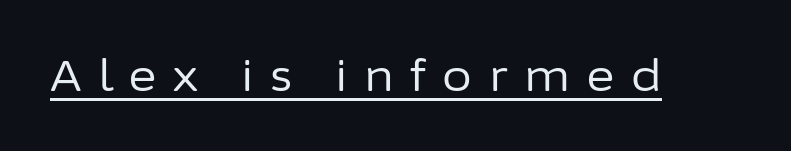
The image shows 43 px regular-weight sans-serif type, upright; set unusually wide letter spacing (+0.38 em), underlined; low stroke contrast and a medium x-height.
